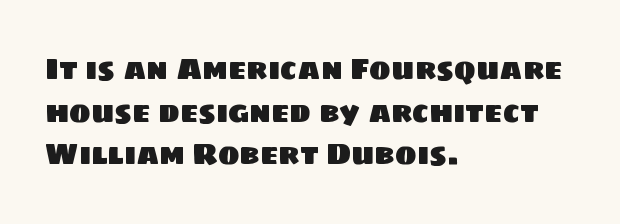
{"serif": "no", "width": "normal", "stroke_contrast": "low", "x_height": "large", "monospaced": "no", "underline": "no", "align": "left", "line_spacing": "normal", "line_spacing_ratio": 1.47, "letter_spacing": "normal", "letter_spacing_em": 0.0, "glyph_px": 29}
